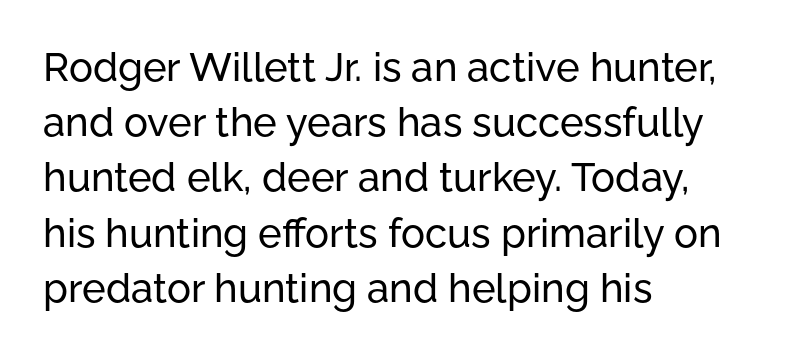
Q: Is the text italic (slanted)? A: No, it is upright.
Q: Is the typeface a serif or a sans-serif typeface? A: Sans-serif.
Q: Is the text underlined? A: No.
Q: How is the paragraph aligned? A: Left-aligned.
Q: Is the spacing between letters normal or unusually wide? A: Normal.
Q: Is the spacing between lines tight, normal or loose? A: Normal.
Q: Width (condensed, normal, or wide)? A: Normal.
Q: Stroke contrast? A: Low.
Q: x-height? A: Medium.
Q: Monospaced? A: No.
